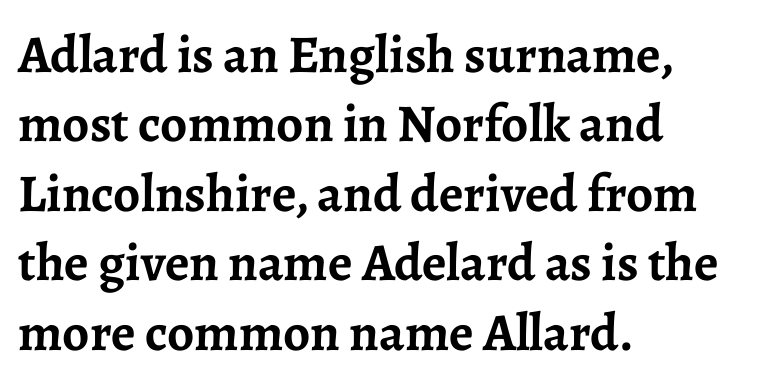
Q: Is the text bold? A: Yes.
Q: Is the text italic (slanted)? A: No, it is upright.
Q: Is the typeface a serif or a sans-serif typeface? A: Serif.
Q: Is the text underlined? A: No.
Q: How is the paragraph aligned? A: Left-aligned.
Q: Is the spacing between letters normal or unusually wide? A: Normal.
Q: Is the spacing between lines tight, normal or loose? A: Normal.
Q: Width (condensed, normal, or wide)? A: Normal.
Q: Stroke contrast? A: Low.
Q: x-height? A: Medium.
Q: Monospaced? A: No.
